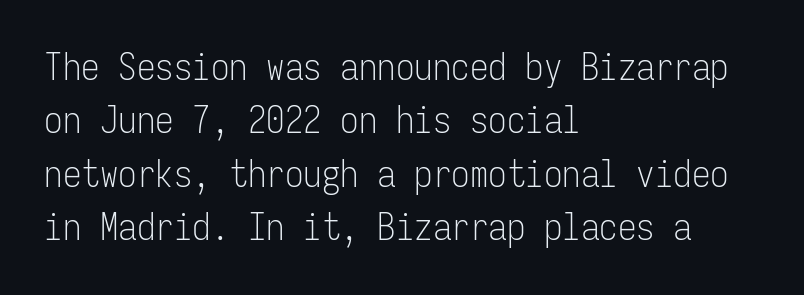
Caption: multi-line text, flush left, ragged right. The letters look calm and open, with moderate or lighter stems. Look at the bottom of the vertical strokes: they stop flat, with no serifs. Check under the words: just untouched page. Between one letter and the next there's only the usual sliver of space. A typesetter would call this leading conventional body-copy spacing.
